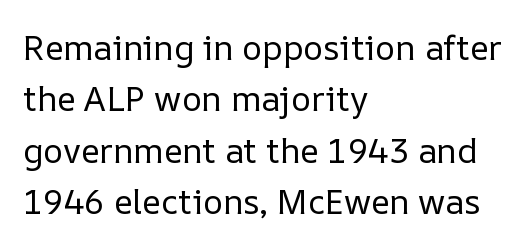
Q: Is the text bold? A: No.
Q: Is the text italic (slanted)? A: No, it is upright.
Q: Is the text underlined? A: No.
Q: How is the paragraph aligned? A: Left-aligned.
Q: Is the spacing between letters normal or unusually wide? A: Normal.
Q: Is the spacing between lines tight, normal or loose? A: Normal.
Q: Width (condensed, normal, or wide)? A: Normal.
Q: Stroke contrast? A: Low.
Q: x-height? A: Medium.
Q: Monospaced? A: No.
